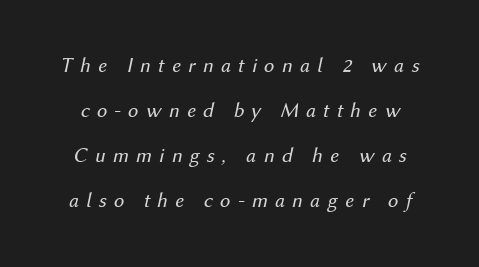
Q: Is the text bold? A: No.
Q: Is the text italic (slanted)? A: Yes, it leans right by about 12 degrees.
Q: Is the text underlined? A: No.
Q: Is the spacing between letters normal or unusually wide? A: Unusually wide.
Q: Is the spacing between lines tight, normal or loose? A: Loose.
